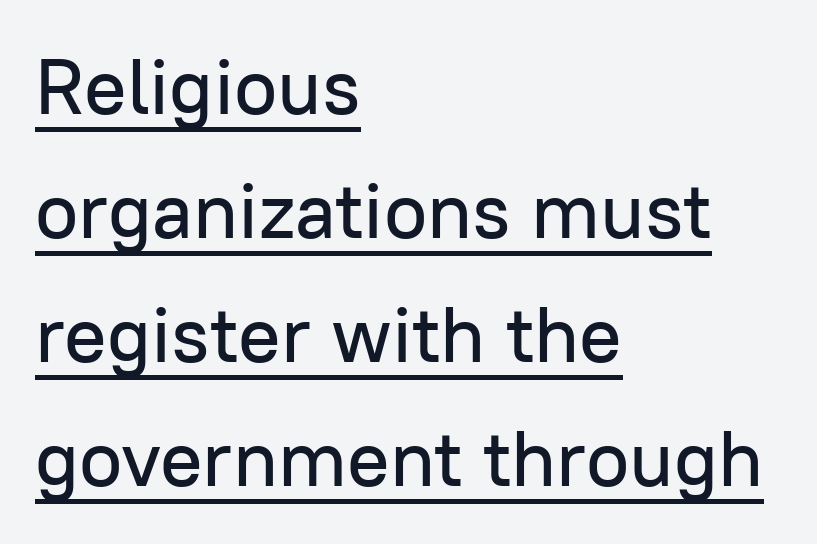
The image shows 79 px sans-serif type, upright; set left-aligned, normal line spacing (1.57x), normal letter spacing, underlined; low stroke contrast and a medium x-height.
